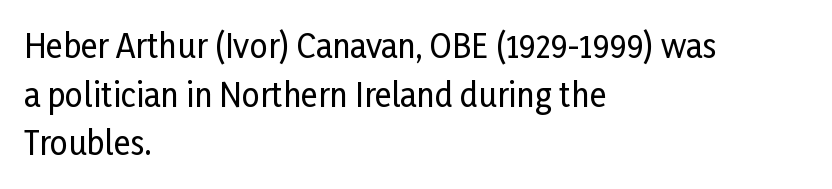
{"serif": "no", "italic": "no", "width": "condensed", "stroke_contrast": "low", "x_height": "medium", "monospaced": "no", "underline": "no", "align": "left", "line_spacing": "normal", "line_spacing_ratio": 1.52, "letter_spacing": "normal", "letter_spacing_em": 0.0, "glyph_px": 32}
